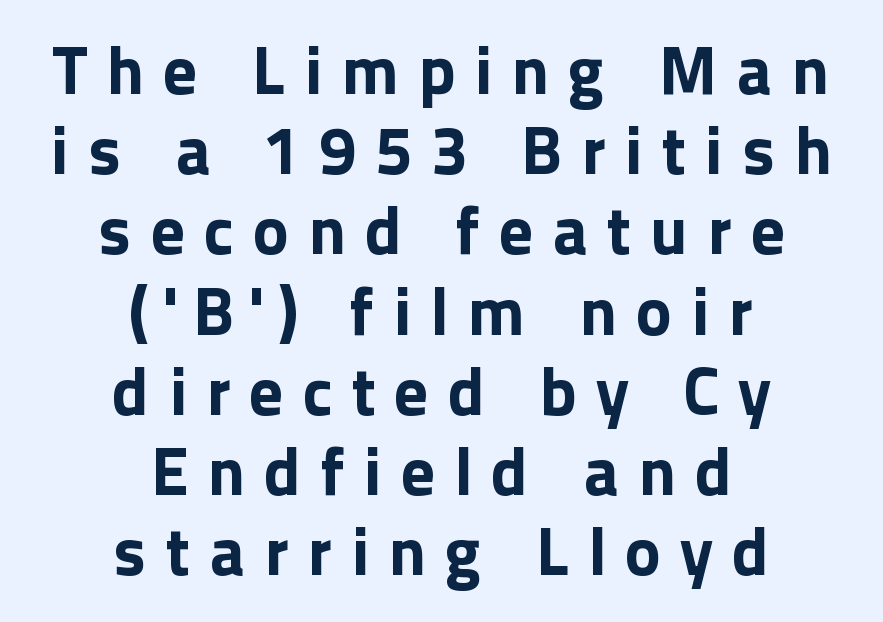
The image shows 68 px bold sans-serif type, upright; set centered, line spacing 1.18x, unusually wide letter spacing (+0.28 em), not underlined; a medium x-height.
